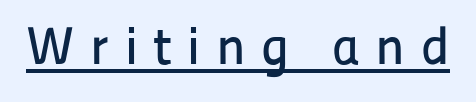
This rendering features underlined lettering. A typesetter would call this proportional, since set widths differ per character. The tracking jumps out immediately: characters are airy and widely separated. In terms of posture, this sample is upright.
